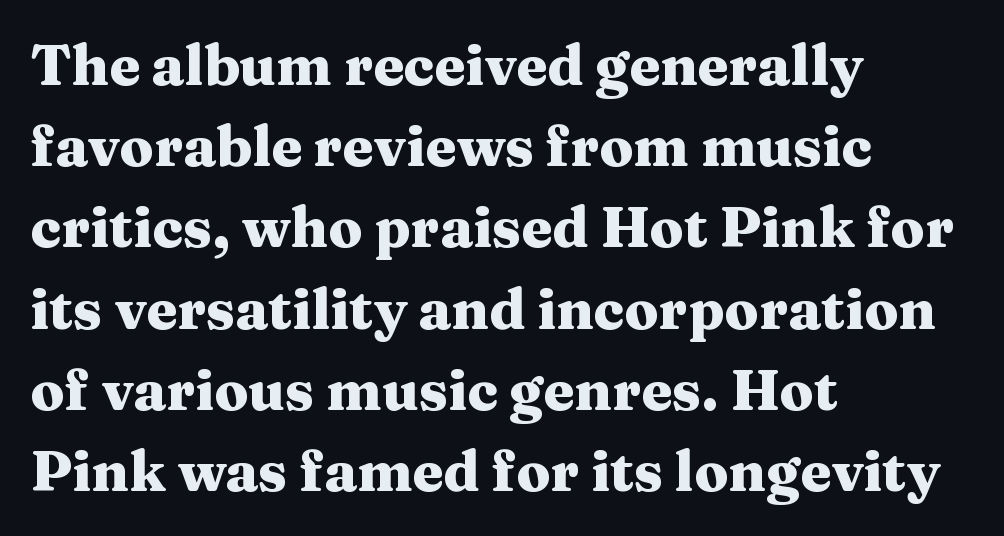
Nothing unusual about the tracking: characters are spaced as the font intends. This rendering uses left alignment, leaving the right contour irregular. Check under the words: just untouched page. Compared with an ordinary text face, these strokes are far heavier — a full bold. Letterform terminals end in serifs throughout the passage.
